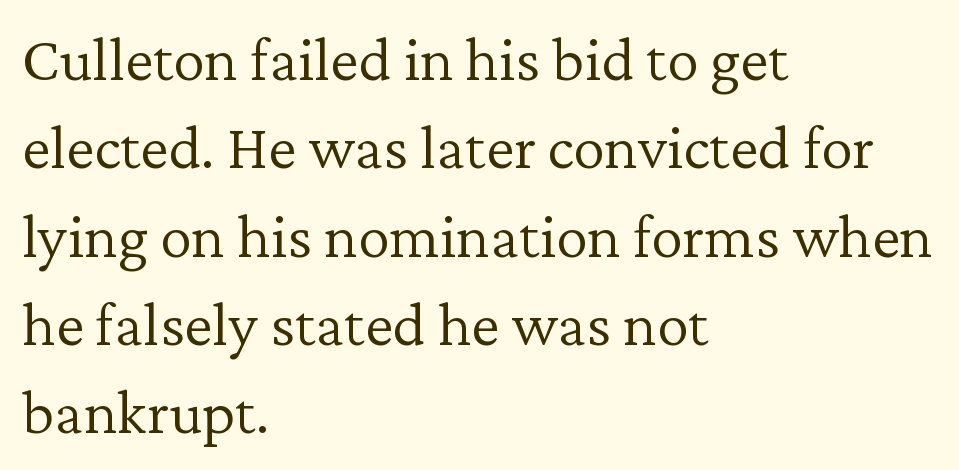
Students, note that the glyphs here touch the page at normal intervals. Underline: absent. The rendering uses a moderate line-height, typical for paragraphs. This is serif lettering, the kind often seen in printed books.
